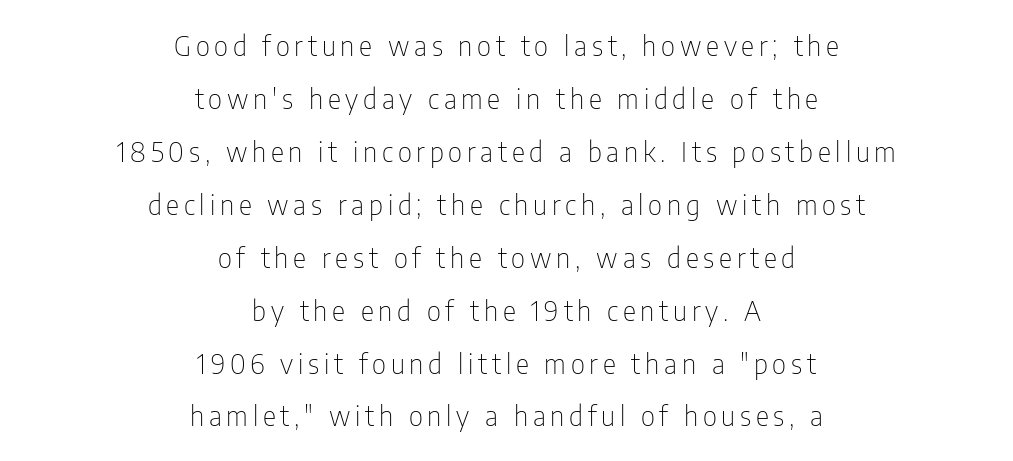
The image shows 28 px thin, condensed sans-serif type, upright; set centered, line spacing 1.89x, not underlined; low stroke contrast and a medium x-height.
